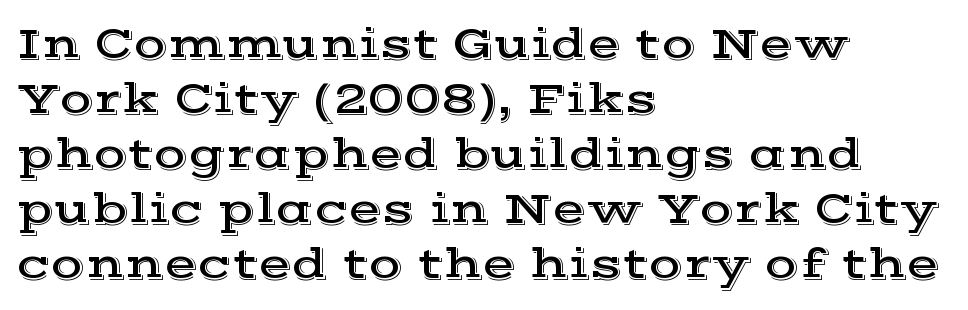
The image shows 44 px wide serif type, upright; set left-aligned, normal line spacing (1.25x), normal letter spacing, not underlined; a medium x-height.
